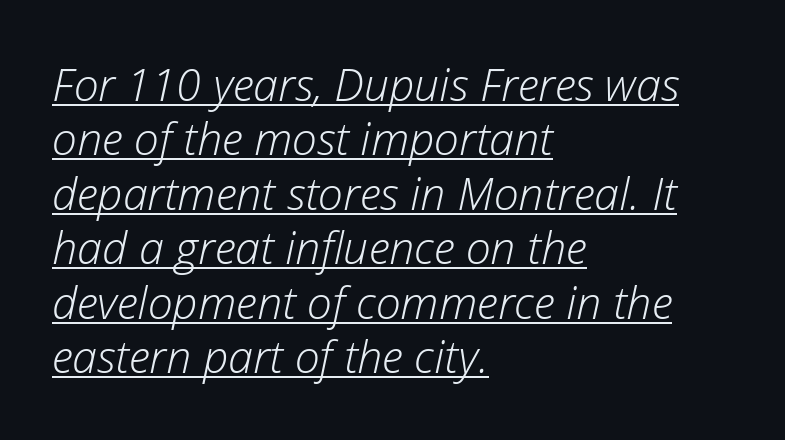
The passage shown is typed in a proportional face where columns would drift. Compared with a centered layout, this one pins lines to the left instead. Decoration check: the copy is underlined. Characters follow at the spacing the type designer built in.
